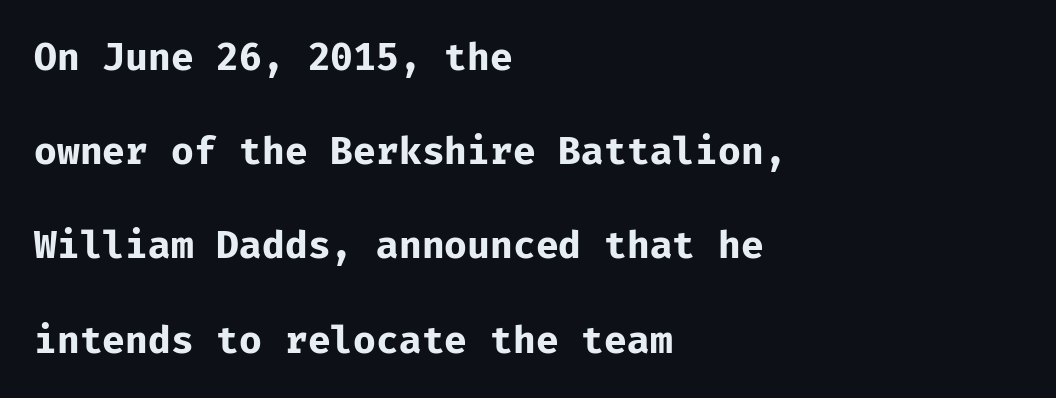
The image shows 38 px bold sans-serif type, upright, monospaced; set left-aligned, loose line spacing (2.48x), normal letter spacing, not underlined; low stroke contrast and a medium x-height.
